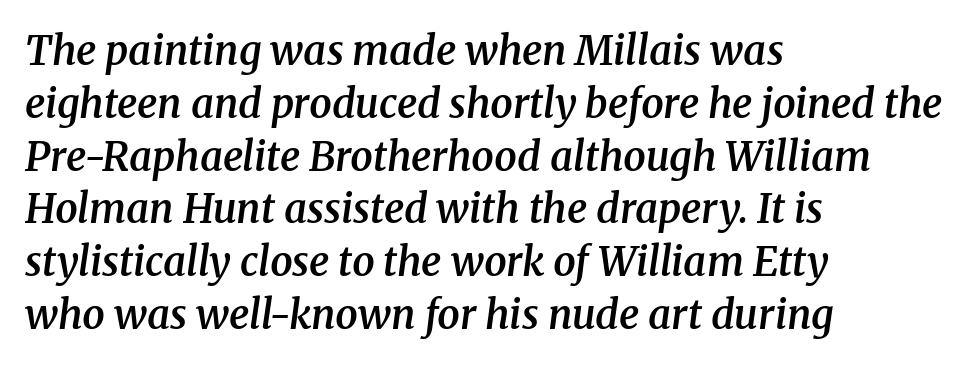
Q: Is the text bold? A: Semi-bold.
Q: Is the text italic (slanted)? A: Yes, it leans right by about 8 degrees.
Q: Is the typeface a serif or a sans-serif typeface? A: Serif.
Q: Is the text underlined? A: No.
Q: How is the paragraph aligned? A: Left-aligned.
Q: Is the spacing between letters normal or unusually wide? A: Normal.
Q: Is the spacing between lines tight, normal or loose? A: Normal.
Q: Width (condensed, normal, or wide)? A: Normal.
Q: Stroke contrast? A: Medium.
Q: x-height? A: Medium.
Q: Monospaced? A: No.
